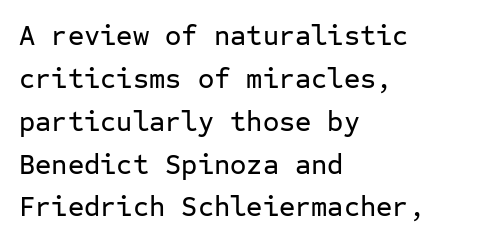
The lines in this sample share a left origin and differ only in where they stop. The letters march in equal steps, a hallmark of fixed-pitch type. These lines were composed using upright roman letters. The characters display no serif detailing; their extremities are plain.
